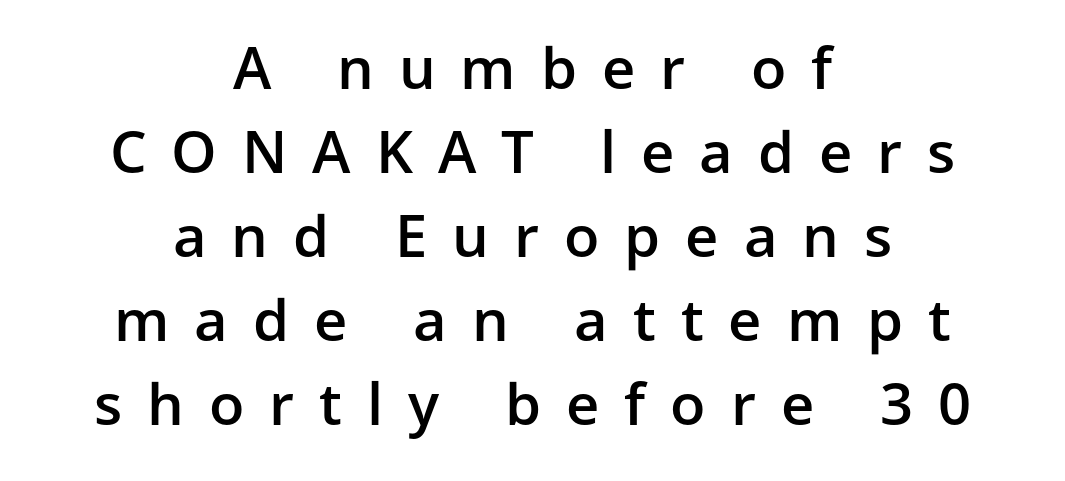
Q: Is the text bold? A: Semi-bold.
Q: Is the text italic (slanted)? A: No, it is upright.
Q: Is the typeface a serif or a sans-serif typeface? A: Sans-serif.
Q: Is the text underlined? A: No.
Q: How is the paragraph aligned? A: Centered.
Q: Is the spacing between letters normal or unusually wide? A: Unusually wide.
Q: Is the spacing between lines tight, normal or loose? A: Normal.
Q: Width (condensed, normal, or wide)? A: Normal.
Q: Stroke contrast? A: Low.
Q: x-height? A: Medium.
Q: Monospaced? A: No.
